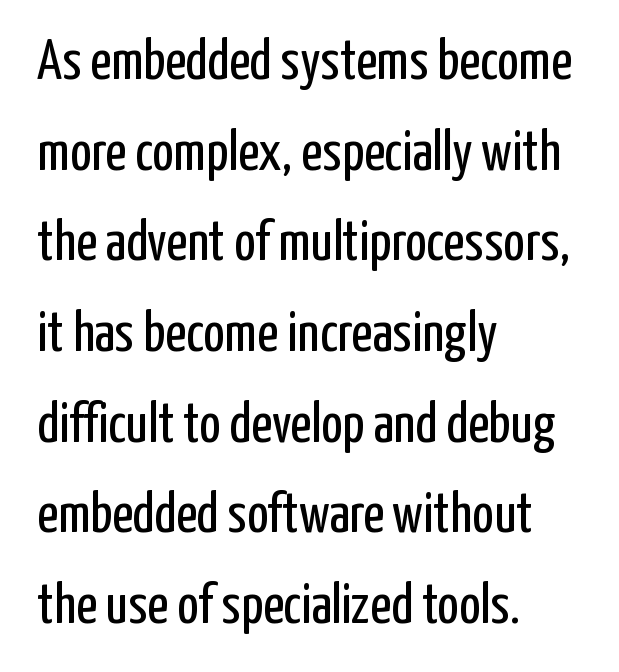
The image shows 57 px regular-weight, condensed sans-serif type, upright; set left-aligned, normal line spacing (1.59x), normal letter spacing, not underlined; low stroke contrast and a medium x-height.
